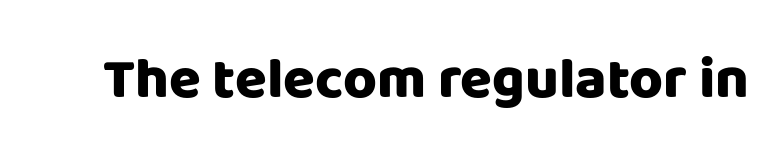
The image shows 58 px heavy sans-serif type, upright; set normal letter spacing, not underlined; low stroke contrast and a large x-height.
